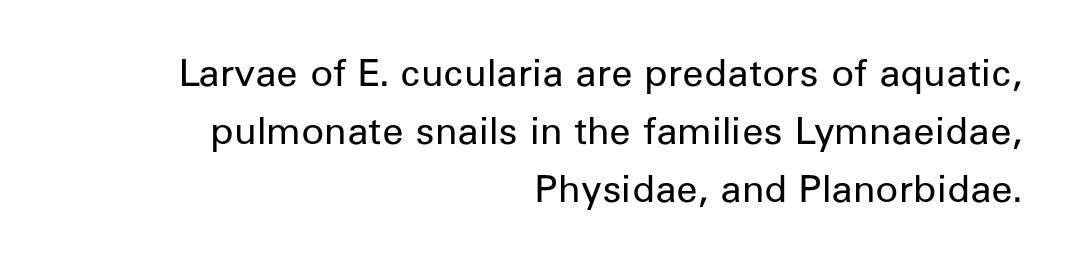
The image shows 38 px regular-weight sans-serif type, upright; set right-aligned, normal line spacing (1.52x), normal letter spacing, not underlined; low stroke contrast and a medium x-height.
